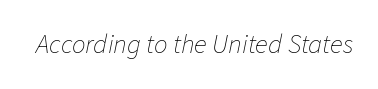
{"italic": "yes", "lean": "right", "slant_degrees": 11, "bold": "no", "underline": "no", "letter_spacing": "normal", "letter_spacing_em": 0.0, "glyph_px": 27}
